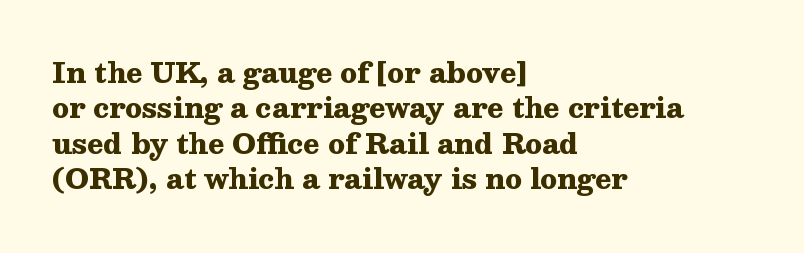
A clean baseline with only descenders dipping below it. These lines stack with their left ends in a neat column. Regular leading. Pretty heavy lettering here — definitely bold. Does extra space separate the letters? No, they use regular spacing.
